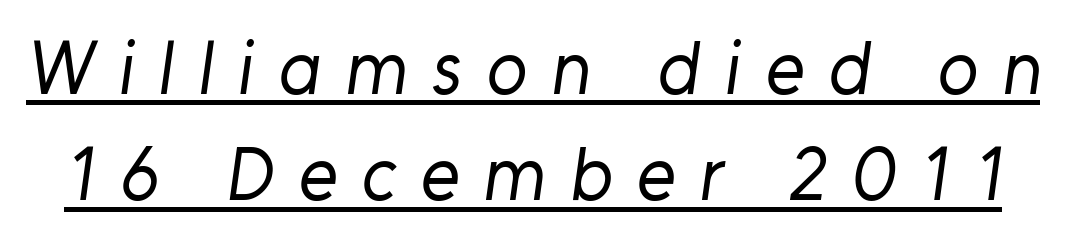
Q: Is the text bold? A: No.
Q: Is the typeface a serif or a sans-serif typeface? A: Sans-serif.
Q: Is the text underlined? A: Yes.
Q: Is the spacing between letters normal or unusually wide? A: Unusually wide.
Q: Is the spacing between lines tight, normal or loose? A: Normal.
Q: Width (condensed, normal, or wide)? A: Normal.
Q: Stroke contrast? A: Low.
Q: x-height? A: Medium.
Q: Monospaced? A: No.
